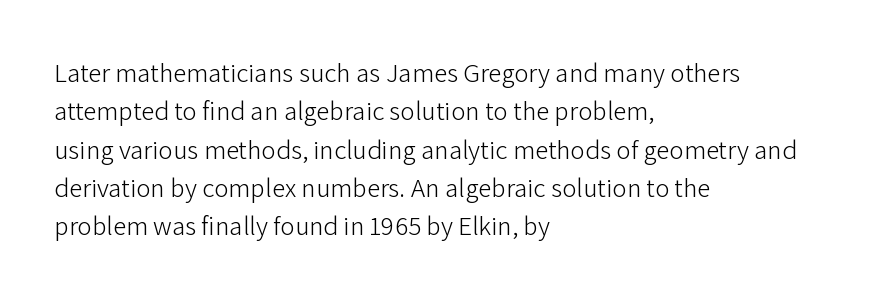
Every row of glyphs begins at an identical x-position on the left. A roman cut, with each character standing at attention. Does the leading feel generous? No, just average. The tracking reads as untouched default to a designer's eye.
